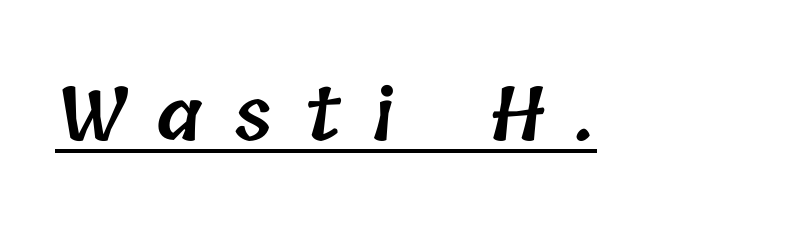
The image shows 74 px semibold type; set unusually wide letter spacing (+0.43 em), underlined; low stroke contrast and a medium x-height.
